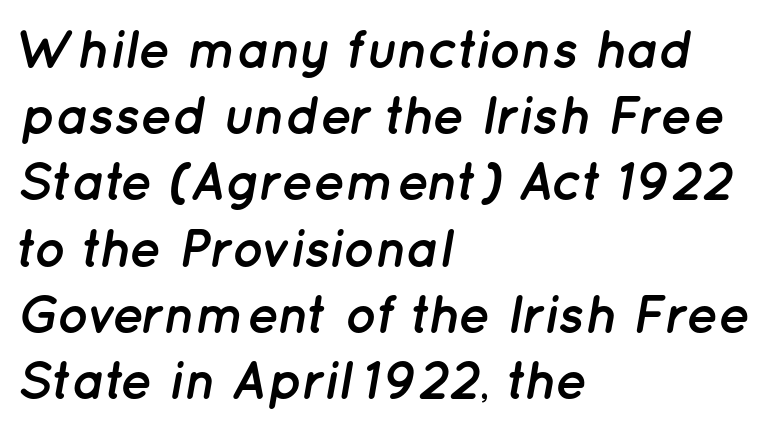
Q: Is the text bold? A: Yes.
Q: Is the text italic (slanted)? A: Yes, it leans right by about 12 degrees.
Q: Is the text underlined? A: No.
Q: How is the paragraph aligned? A: Left-aligned.
Q: Is the spacing between letters normal or unusually wide? A: Normal.
Q: Is the spacing between lines tight, normal or loose? A: Normal.
Q: Width (condensed, normal, or wide)? A: Normal.
Q: Stroke contrast? A: Low.
Q: x-height? A: Medium.
Q: Monospaced? A: No.
